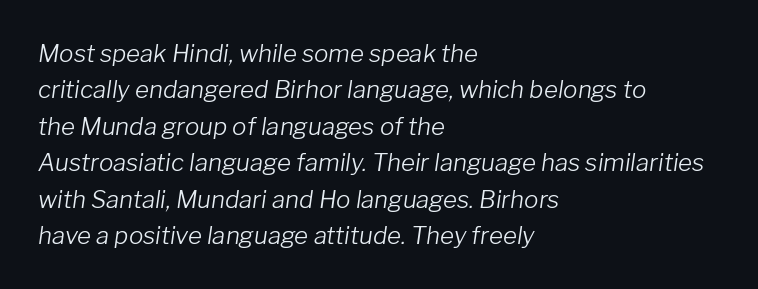
{"italic": "yes", "lean": "right", "slant_degrees": 8, "bold": "no", "underline": "no", "align": "left", "line_spacing": "normal", "line_spacing_ratio": 1.52, "letter_spacing": "normal", "letter_spacing_em": 0.0, "glyph_px": 24}
